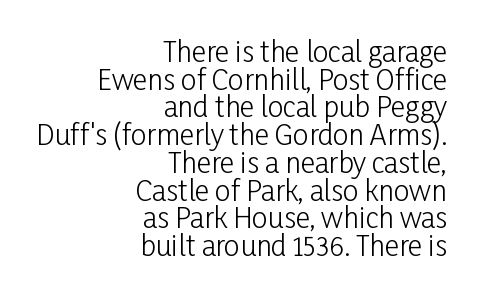
Q: Is the text bold? A: No.
Q: Is the text italic (slanted)? A: No, it is upright.
Q: Is the typeface a serif or a sans-serif typeface? A: Sans-serif.
Q: Is the text underlined? A: No.
Q: How is the paragraph aligned? A: Right-aligned.
Q: Is the spacing between letters normal or unusually wide? A: Normal.
Q: Is the spacing between lines tight, normal or loose? A: Tight.
Q: Width (condensed, normal, or wide)? A: Condensed.
Q: Stroke contrast? A: Low.
Q: x-height? A: Medium.
Q: Monospaced? A: No.
